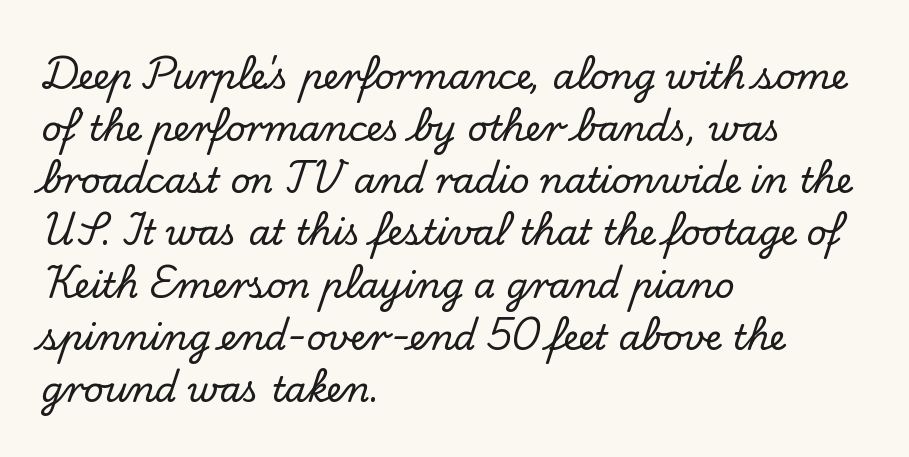
{"serif": "yes", "width": "normal", "stroke_contrast": "low", "x_height": "small", "monospaced": "no", "underline": "no", "align": "left", "line_spacing": "normal", "line_spacing_ratio": 1.49, "letter_spacing": "normal", "letter_spacing_em": 0.0, "glyph_px": 35}
